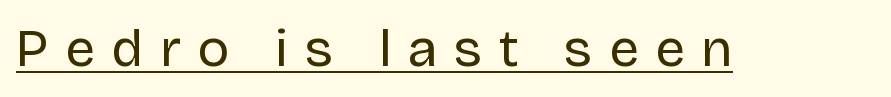
Q: Is the text bold? A: No.
Q: Is the text italic (slanted)? A: No, it is upright.
Q: Is the typeface a serif or a sans-serif typeface? A: Sans-serif.
Q: Is the text underlined? A: Yes.
Q: Is the spacing between letters normal or unusually wide? A: Unusually wide.
Q: Width (condensed, normal, or wide)? A: Normal.
Q: Stroke contrast? A: Low.
Q: x-height? A: Large.
Q: Monospaced? A: No.
